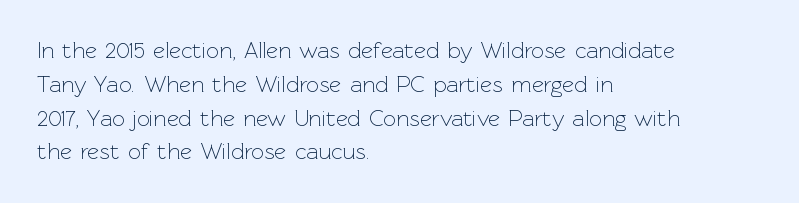
The image shows 23 px text type, upright; set left-aligned, normal line spacing (1.47x), normal letter spacing, not underlined.
